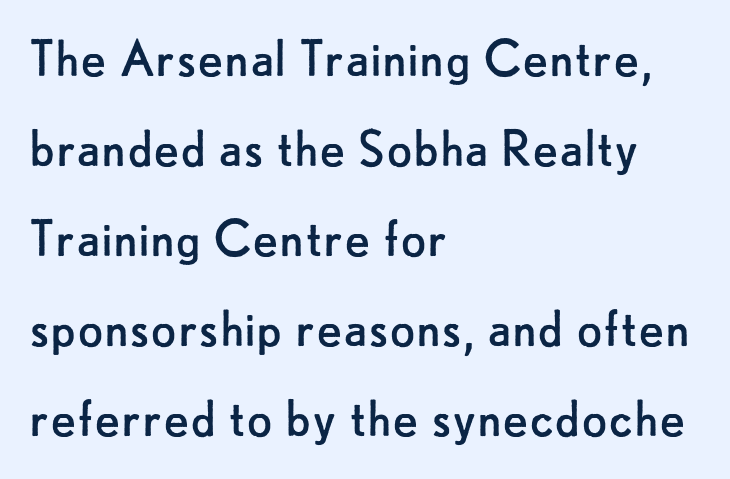
Do the letters lean? They stand straight. Leading matches the norm, producing a regular column. In terms of letterform style, serifs are entirely absent. The paragraph shown leans on its left margin. Clear beneath every line of the passage. The typeface has the unassuming heft of standard copy or less.
